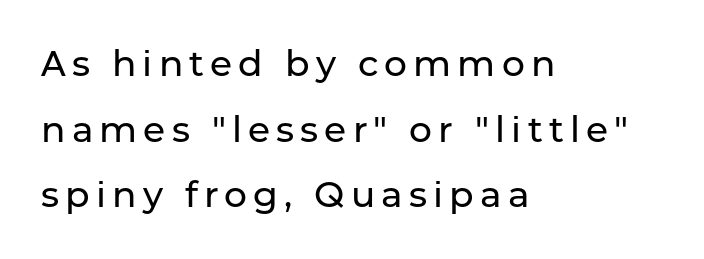
Look at the bottom of the vertical strokes: they stop flat, with no serifs. The string is rendered with underlining switched off. Is there any slant? The stems are plumb. The letters advance in unequal steps, a hallmark of proportional type. If you drew a ruler down the left edge, every line would touch it.
